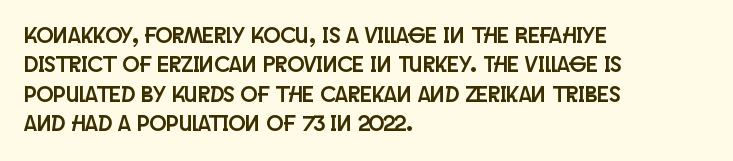
{"italic": "no", "underline": "no", "align": "left", "line_spacing": "normal", "line_spacing_ratio": 1.28, "letter_spacing": "normal", "letter_spacing_em": 0.0, "glyph_px": 23}
